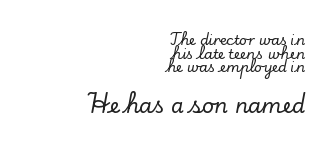
Q: Is the text italic (slanted)? A: Yes.
Q: Is the text underlined? A: No.
Q: How is the paragraph aligned? A: Right-aligned.
Q: Is the spacing between letters normal or unusually wide? A: Normal.
Q: Is the spacing between lines tight, normal or loose? A: Tight.
Q: Which block of text is set in a larger size, the first (top) or the second (bottom)? A: The second (bottom) one.
